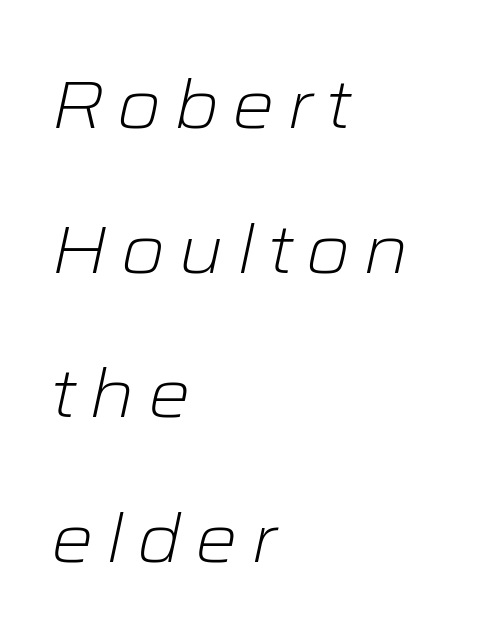
Q: Is the text bold? A: No.
Q: Is the text italic (slanted)? A: Yes, it leans right by about 12 degrees.
Q: Is the text underlined? A: No.
Q: How is the paragraph aligned? A: Left-aligned.
Q: Is the spacing between lines tight, normal or loose? A: Loose.
Q: Width (condensed, normal, or wide)? A: Wide.
Q: Stroke contrast? A: Low.
Q: x-height? A: Medium.
Q: Monospaced? A: No.
